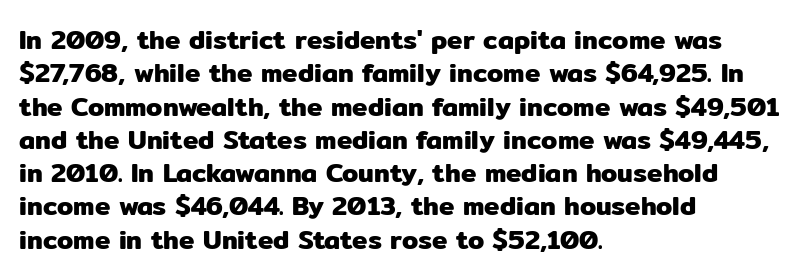
The image shows 26 px text type, upright; set left-aligned, normal line spacing (1.28x), normal letter spacing, not underlined.
